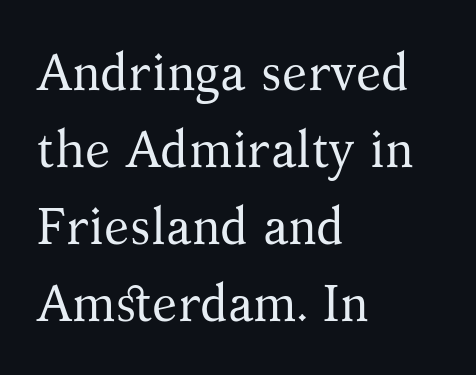
{"serif": "yes", "italic": "no", "bold": "no", "weight": "regular", "width": "normal", "stroke_contrast": "medium", "x_height": "medium", "monospaced": "no", "underline": "no", "align": "left", "line_spacing": "normal", "line_spacing_ratio": 1.51, "letter_spacing": "normal", "letter_spacing_em": 0.0, "glyph_px": 51}
